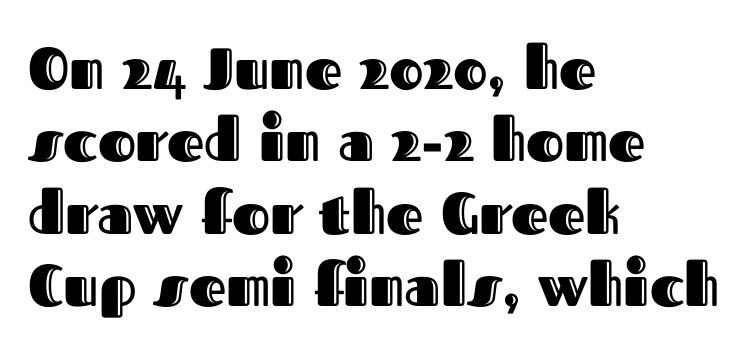
{"italic": "no", "width": "normal", "x_height": "medium", "monospaced": "no", "underline": "no", "align": "left", "line_spacing": "normal", "line_spacing_ratio": 1.25, "letter_spacing": "normal", "letter_spacing_em": 0.0, "glyph_px": 58}
